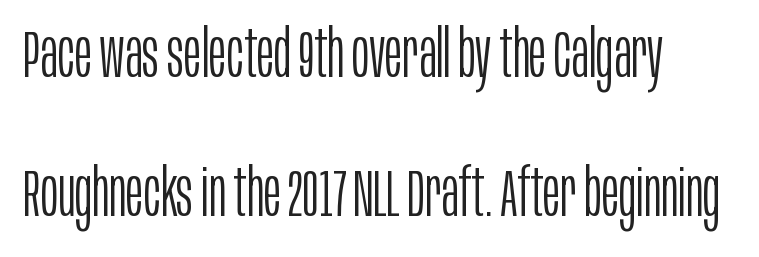
Compared with a centered layout, this one pins lines to the left instead. Each letter keeps its own natural width here, so spacing adapts to shape. Designer's note — italics off, roman on. Vertical spacing — loose. The type is set solid horizontally, with unmodified tracking. The text was rendered using a sans face with plain stroke endings.
